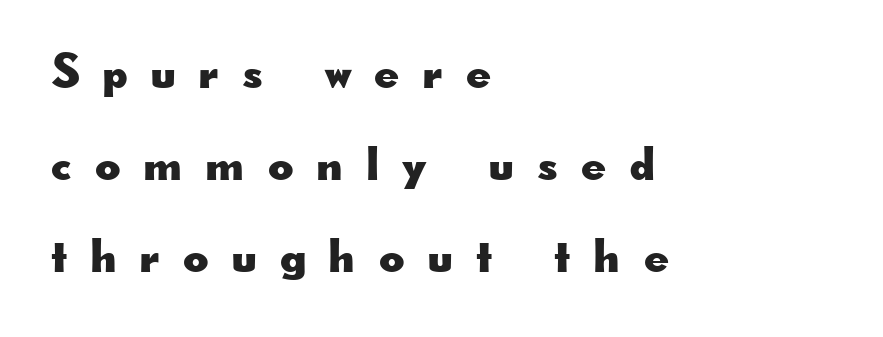
{"serif": "no", "italic": "no", "width": "wide", "stroke_contrast": "low", "x_height": "small", "monospaced": "no", "underline": "no", "align": "left", "line_spacing_ratio": 1.88, "letter_spacing": "wide", "letter_spacing_em": 0.48, "glyph_px": 49}
